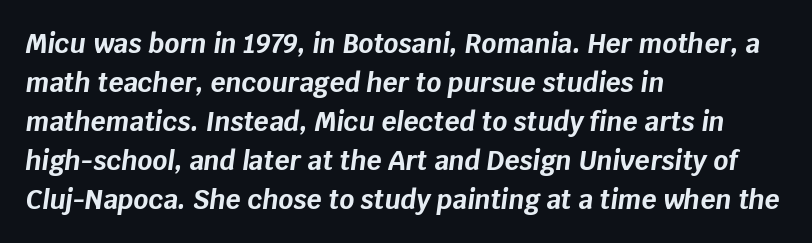
{"italic": "yes", "lean": "right", "slant_degrees": 8, "bold": "yes", "underline": "no", "align": "left", "line_spacing": "normal", "line_spacing_ratio": 1.5, "letter_spacing": "normal", "letter_spacing_em": 0.0, "glyph_px": 26}
